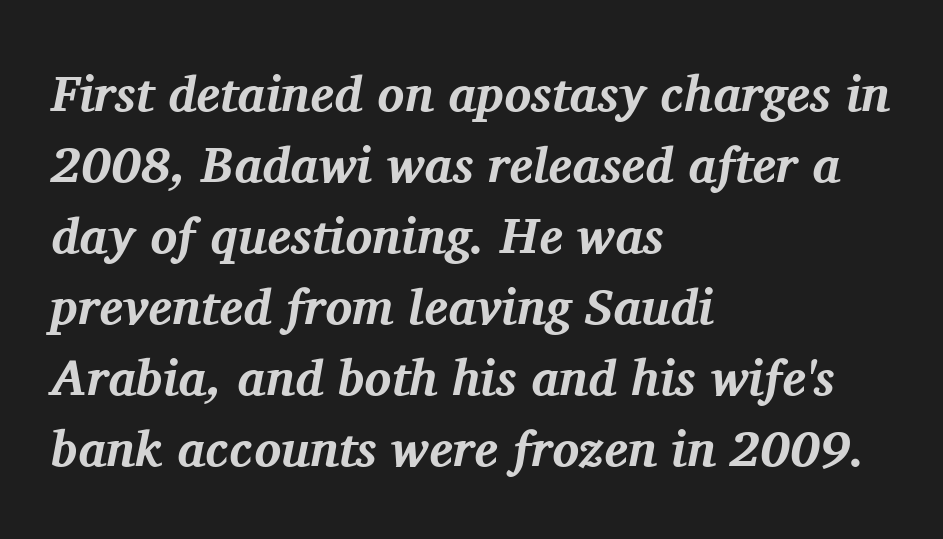
Q: Is the text bold? A: Yes.
Q: Is the text italic (slanted)? A: Yes, it leans right by about 11 degrees.
Q: Is the typeface a serif or a sans-serif typeface? A: Serif.
Q: Is the text underlined? A: No.
Q: How is the paragraph aligned? A: Left-aligned.
Q: Is the spacing between letters normal or unusually wide? A: Normal.
Q: Is the spacing between lines tight, normal or loose? A: Normal.
Q: Width (condensed, normal, or wide)? A: Normal.
Q: Stroke contrast? A: Medium.
Q: x-height? A: Medium.
Q: Monospaced? A: No.
